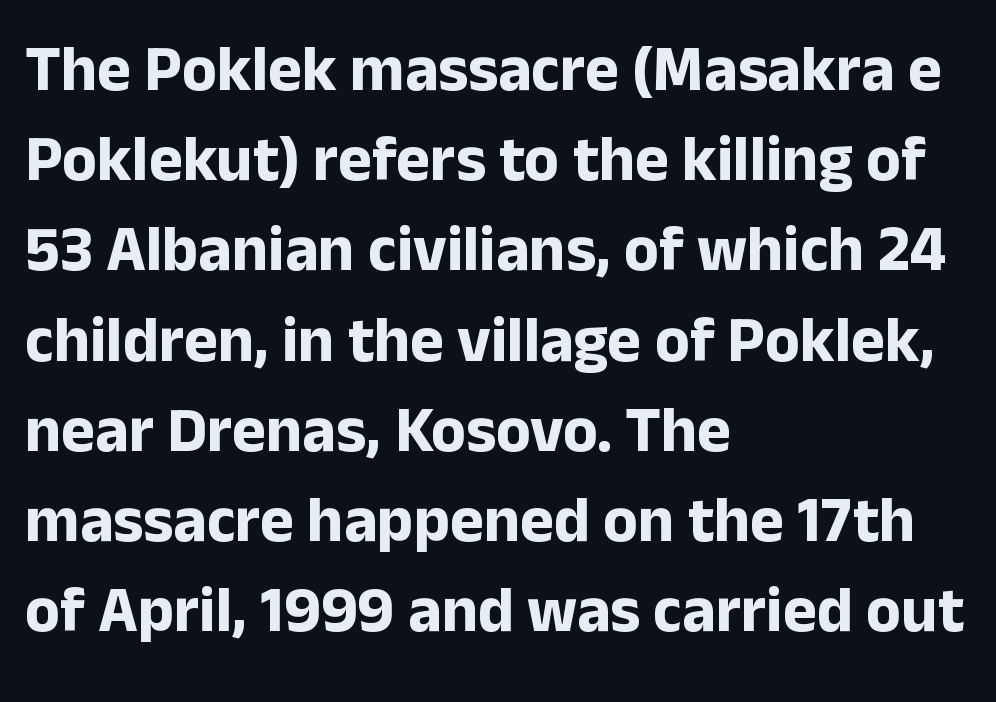
Q: Is the text bold? A: Yes.
Q: Is the text italic (slanted)? A: No, it is upright.
Q: Is the typeface a serif or a sans-serif typeface? A: Sans-serif.
Q: Is the text underlined? A: No.
Q: How is the paragraph aligned? A: Left-aligned.
Q: Is the spacing between letters normal or unusually wide? A: Normal.
Q: Is the spacing between lines tight, normal or loose? A: Normal.
Q: Width (condensed, normal, or wide)? A: Normal.
Q: Stroke contrast? A: Low.
Q: x-height? A: Medium.
Q: Monospaced? A: No.
